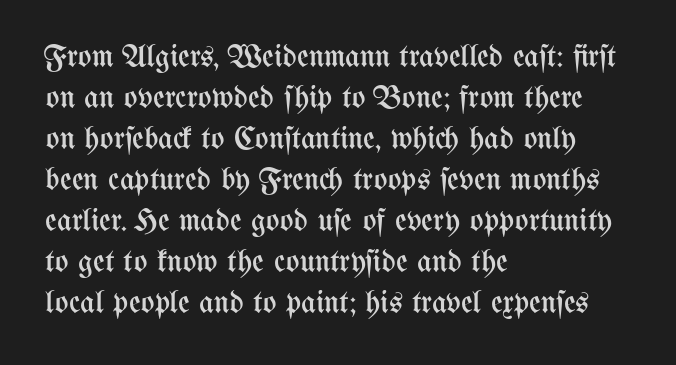
The lines sit at an ordinary, default distance from one another. The compositor pushed each line to the left boundary. The passage shown has conventional tracking throughout. Each letter keeps its own natural width here, so spacing adapts to shape. The cut favours lightness, reaching ordinary text weight at its darkest.
